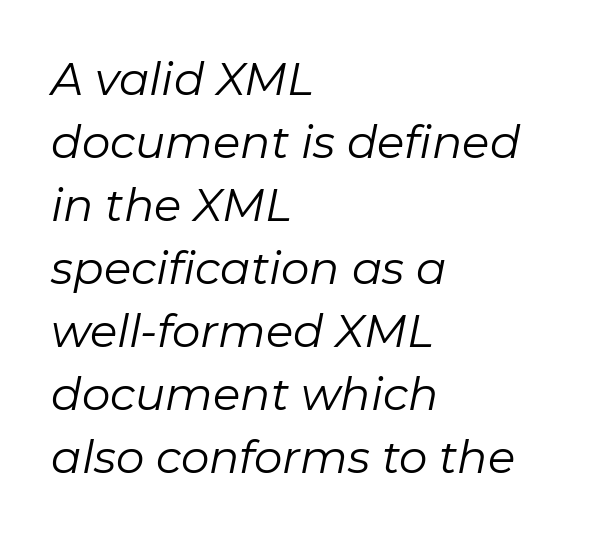
Looks like regular typesetting: each glyph gets only the width it needs. This sample uses plain, unmodified letter spacing. Bold? No — there's no thickening of the strokes. Each new line begins a customary step beneath the previous one. Glance below the letters and you will spot only blank space.
